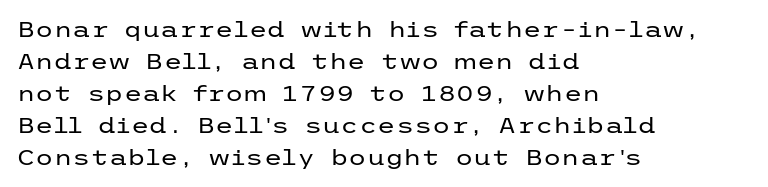
Q: Is the text bold? A: No.
Q: Is the text italic (slanted)? A: No, it is upright.
Q: Is the text underlined? A: No.
Q: How is the paragraph aligned? A: Left-aligned.
Q: Is the spacing between letters normal or unusually wide? A: Normal.
Q: Is the spacing between lines tight, normal or loose? A: Normal.
